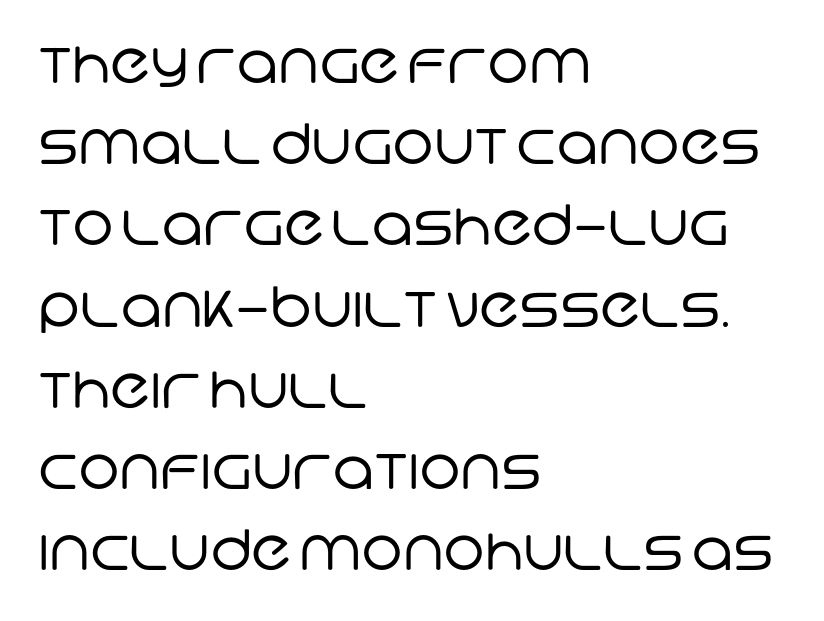
Q: Is the text bold? A: No.
Q: Is the typeface a serif or a sans-serif typeface? A: Sans-serif.
Q: Is the text underlined? A: No.
Q: How is the paragraph aligned? A: Left-aligned.
Q: Is the spacing between letters normal or unusually wide? A: Normal.
Q: Is the spacing between lines tight, normal or loose? A: Normal.
Q: Width (condensed, normal, or wide)? A: Normal.
Q: Stroke contrast? A: Low.
Q: x-height? A: Large.
Q: Monospaced? A: No.
